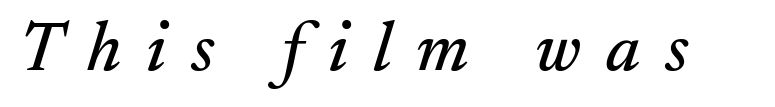
Q: Is the text italic (slanted)? A: Yes, it leans right by about 17 degrees.
Q: Is the typeface a serif or a sans-serif typeface? A: Serif.
Q: Is the text underlined? A: No.
Q: Is the spacing between letters normal or unusually wide? A: Unusually wide.
Q: Width (condensed, normal, or wide)? A: Normal.
Q: Stroke contrast? A: Medium.
Q: x-height? A: Small.
Q: Monospaced? A: No.
